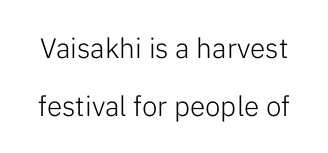
{"serif": "no", "italic": "no", "bold": "no", "weight": "light", "width": "normal", "stroke_contrast": "low", "x_height": "medium", "monospaced": "no", "underline": "no", "line_spacing": "loose", "line_spacing_ratio": 2.06, "letter_spacing": "normal", "letter_spacing_em": 0.0, "glyph_px": 28}
